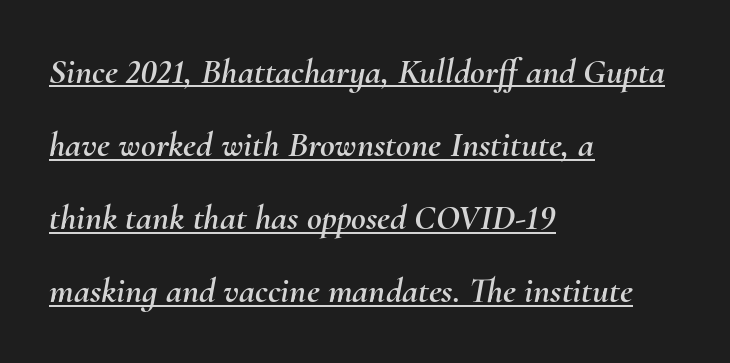
The image shows 36 px text type, italic (leaning right); set left-aligned, loose line spacing (2.03x), normal letter spacing, underlined; medium stroke contrast and a small x-height.
